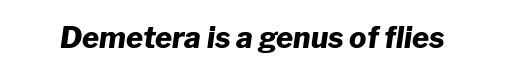
{"italic": "yes", "lean": "right", "slant_degrees": 8, "bold": "yes", "weight": "heavy", "width": "normal", "stroke_contrast": "low", "x_height": "medium", "monospaced": "no", "underline": "no", "letter_spacing": "normal", "letter_spacing_em": 0.0, "glyph_px": 29}
